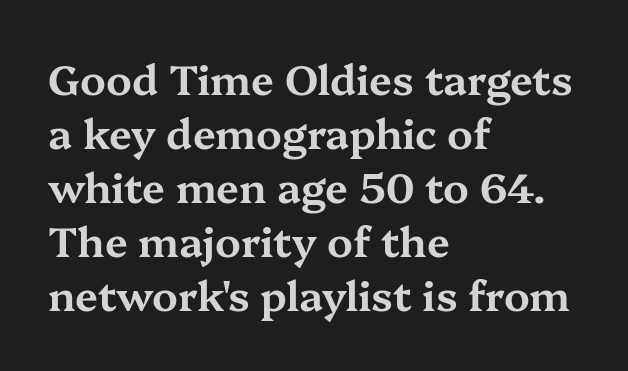
{"serif": "yes", "italic": "no", "width": "wide", "stroke_contrast": "medium", "x_height": "medium", "monospaced": "no", "underline": "no", "align": "left", "line_spacing": "normal", "line_spacing_ratio": 1.32, "letter_spacing": "normal", "letter_spacing_em": 0.0, "glyph_px": 41}
